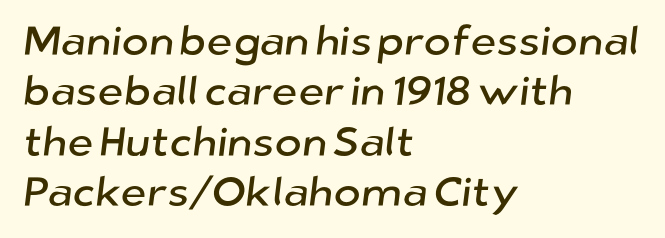
The image shows 41 px sans-serif type; set left-aligned, line spacing 1.23x, normal letter spacing, not underlined; low stroke contrast and a medium x-height.
